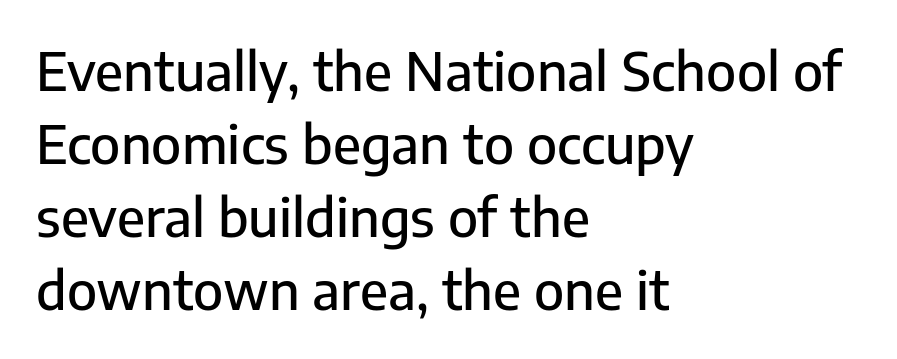
The image shows 53 px sans-serif type, upright; set left-aligned, normal line spacing (1.38x), normal letter spacing, not underlined; low stroke contrast and a medium x-height.
